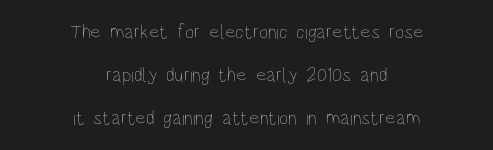
Q: Is the text bold? A: No.
Q: Is the text italic (slanted)? A: No, it is upright.
Q: Is the text underlined? A: No.
Q: How is the paragraph aligned? A: Centered.
Q: Is the spacing between letters normal or unusually wide? A: Normal.
Q: Is the spacing between lines tight, normal or loose? A: Loose.
